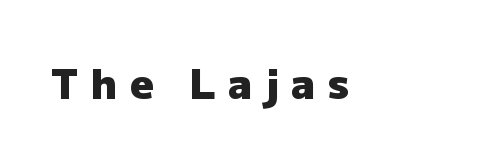
A full-strength bold gives these letters their thick strokes. Characters remain perfectly vertical along every line. Are there feet on the stems? There aren't — it's a sans. Looks like regular typesetting: each glyph gets only the width it needs. The gap between lines stays unmarked. The letterforms stand isolated, each surrounded by extra space.
